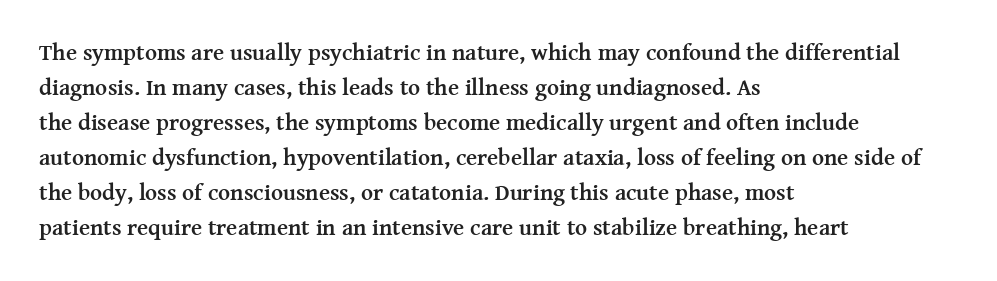
The image shows 23 px bold type, upright; set left-aligned, normal line spacing (1.52x), normal letter spacing, not underlined.
